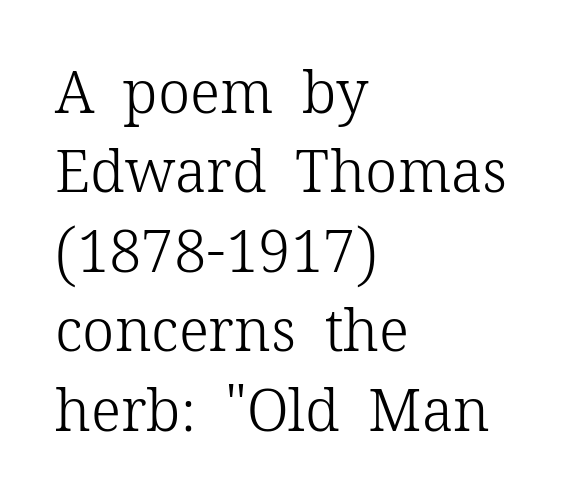
The image shows 58 px light serif type, upright; set left-aligned, normal line spacing (1.37x), normal letter spacing, not underlined; low stroke contrast and a medium x-height.
